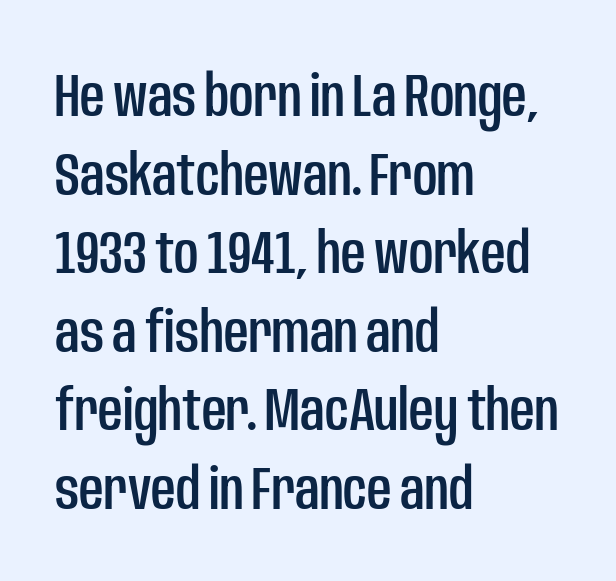
Q: Is the text italic (slanted)? A: No, it is upright.
Q: Is the typeface a serif or a sans-serif typeface? A: Sans-serif.
Q: Is the text underlined? A: No.
Q: How is the paragraph aligned? A: Left-aligned.
Q: Is the spacing between letters normal or unusually wide? A: Normal.
Q: Is the spacing between lines tight, normal or loose? A: Normal.
Q: Width (condensed, normal, or wide)? A: Condensed.
Q: Stroke contrast? A: Low.
Q: x-height? A: Large.
Q: Monospaced? A: No.
